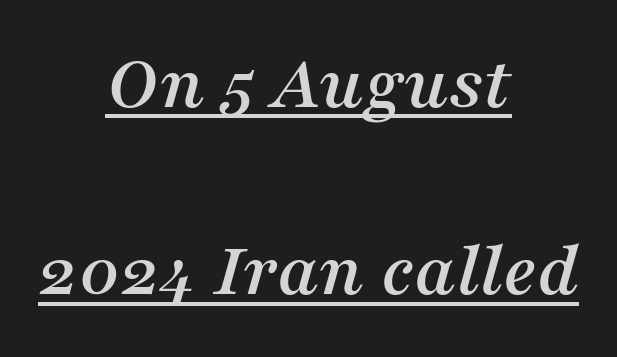
Q: Is the text italic (slanted)? A: Yes, it leans right by about 16 degrees.
Q: Is the typeface a serif or a sans-serif typeface? A: Serif.
Q: Is the text underlined? A: Yes.
Q: How is the paragraph aligned? A: Centered.
Q: Is the spacing between letters normal or unusually wide? A: Normal.
Q: Is the spacing between lines tight, normal or loose? A: Loose.
Q: Width (condensed, normal, or wide)? A: Normal.
Q: Stroke contrast? A: Medium.
Q: x-height? A: Medium.
Q: Monospaced? A: No.
